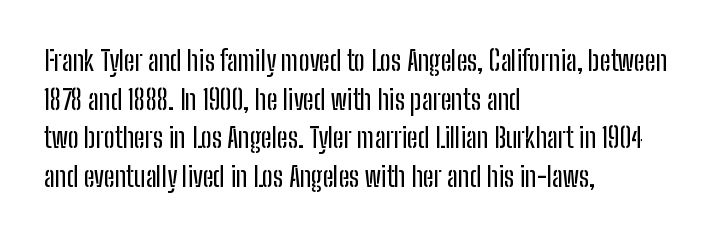
The image shows 27 px text type, upright; set left-aligned, normal line spacing (1.43x), normal letter spacing, not underlined.
